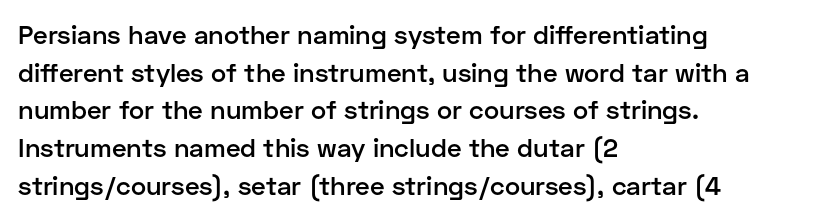
Reading down the column, the eye jumps a familiar distance to each next line. How are the letters spaced? Ordinarily, with no added tracking. The text block is weighted toward the left margin, trailing off unevenly rightward. The letters stand upright; this is a roman face.
